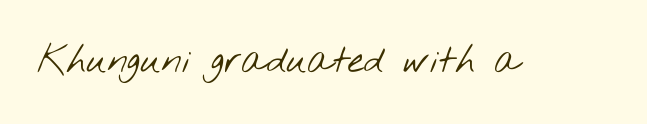
The image shows 37 px light, wide sans-serif type; set normal letter spacing, not underlined; low stroke contrast and a small x-height.
